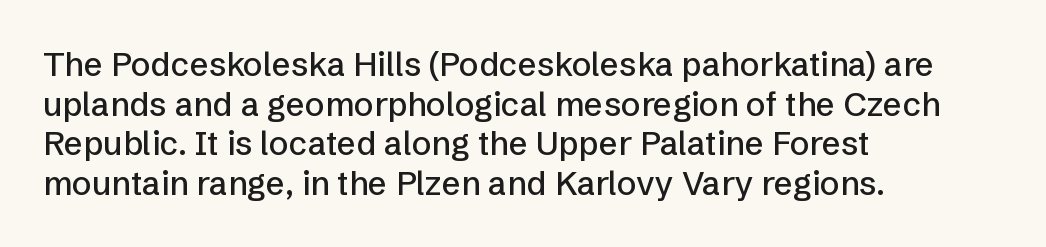
{"serif": "no", "italic": "no", "width": "normal", "stroke_contrast": "low", "x_height": "medium", "monospaced": "no", "underline": "no", "align": "left", "line_spacing_ratio": 1.2, "letter_spacing": "normal", "letter_spacing_em": 0.0, "glyph_px": 33}
